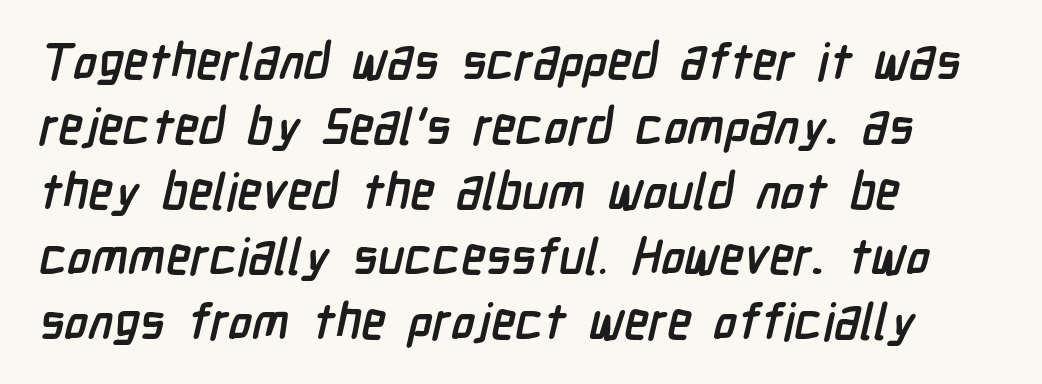
The image shows 50 px semibold, condensed sans-serif type; set left-aligned, normal line spacing (1.3x), normal letter spacing, not underlined; low stroke contrast and a medium x-height.
